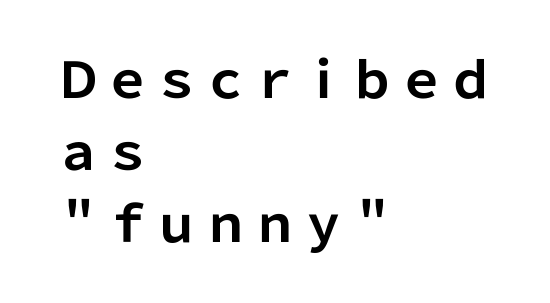
When letters stand straight like this, we call the style roman or upright. The rendering keeps characters at their native spacing. The space directly below the letters is spotless. A dark, heavy texture on the line: the type is bold. Note the varied advance widths — an 'i' is clearly narrower than an 'm'.
